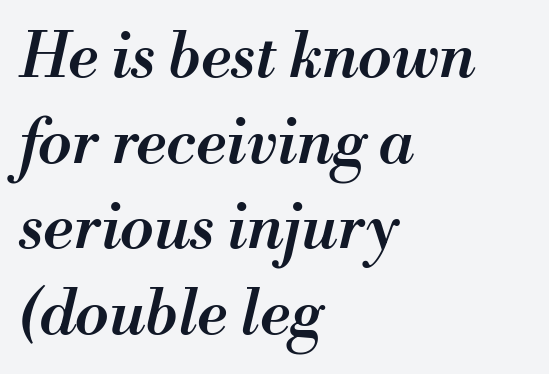
Q: Is the text bold? A: Semi-bold.
Q: Is the text italic (slanted)? A: Yes, it leans right by about 13 degrees.
Q: Is the text underlined? A: No.
Q: How is the paragraph aligned? A: Left-aligned.
Q: Is the spacing between letters normal or unusually wide? A: Normal.
Q: Is the spacing between lines tight, normal or loose? A: Normal.
Q: Width (condensed, normal, or wide)? A: Normal.
Q: Stroke contrast? A: Medium.
Q: x-height? A: Small.
Q: Monospaced? A: No.
